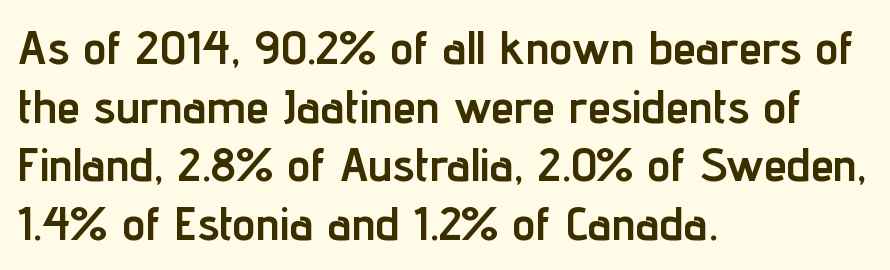
The image shows 47 px semibold, condensed sans-serif type, upright; set left-aligned, normal line spacing (1.25x), normal letter spacing, not underlined; low stroke contrast and a medium x-height.
